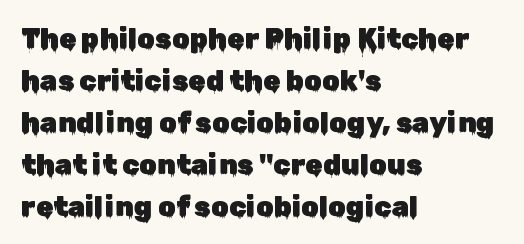
This is sans-serif lettering, the kind often seen on screens and signage. Summary of vertical rhythm: regular, with standard interline spacing. Note the varied advance widths — an 'i' is clearly narrower than an 'm'. Students, note that the glyphs here touch the page at normal intervals. No italicization has been applied; the sample stays upright.
